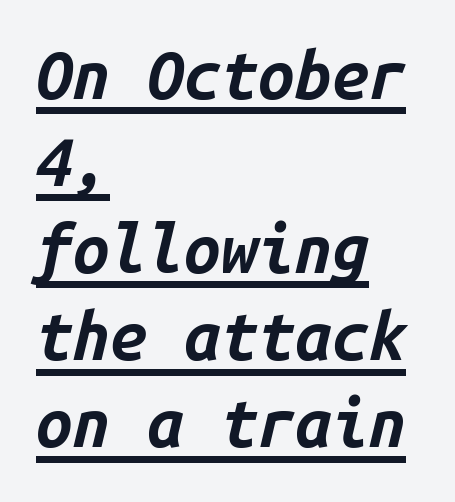
The line-height multiplier appears to be the usual default. Does the weight exceed regular? Yes, all the way to bold. Note the uniform advance width — an 'i' takes as much space as an 'm'. The compositor pushed each line to the left boundary. The font's italic variant was chosen for this text.
